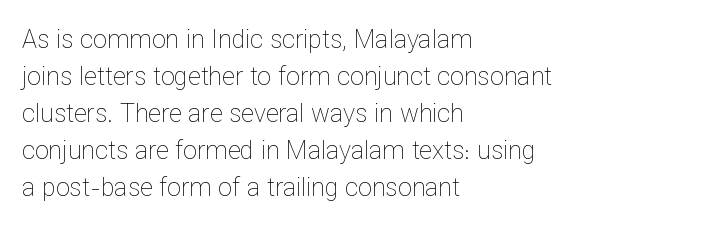
A typesetter would call this leading conventional body-copy spacing. Descender tails drop into unmarked territory. Visually the block forms a straight wall on the left and a jagged coastline on the right. Do the letters lean? They stand straight.
